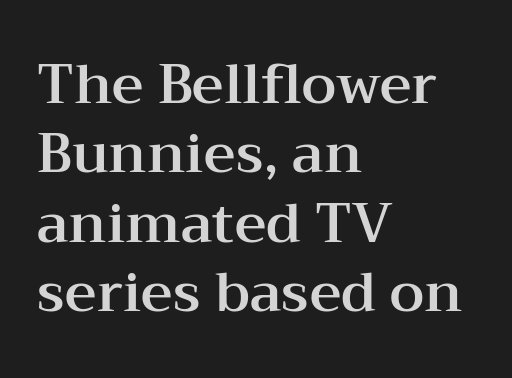
Q: Is the text italic (slanted)? A: No, it is upright.
Q: Is the typeface a serif or a sans-serif typeface? A: Serif.
Q: Is the text underlined? A: No.
Q: How is the paragraph aligned? A: Left-aligned.
Q: Is the spacing between letters normal or unusually wide? A: Normal.
Q: Is the spacing between lines tight, normal or loose? A: Normal.
Q: Width (condensed, normal, or wide)? A: Wide.
Q: Stroke contrast? A: Medium.
Q: x-height? A: Medium.
Q: Monospaced? A: No.
